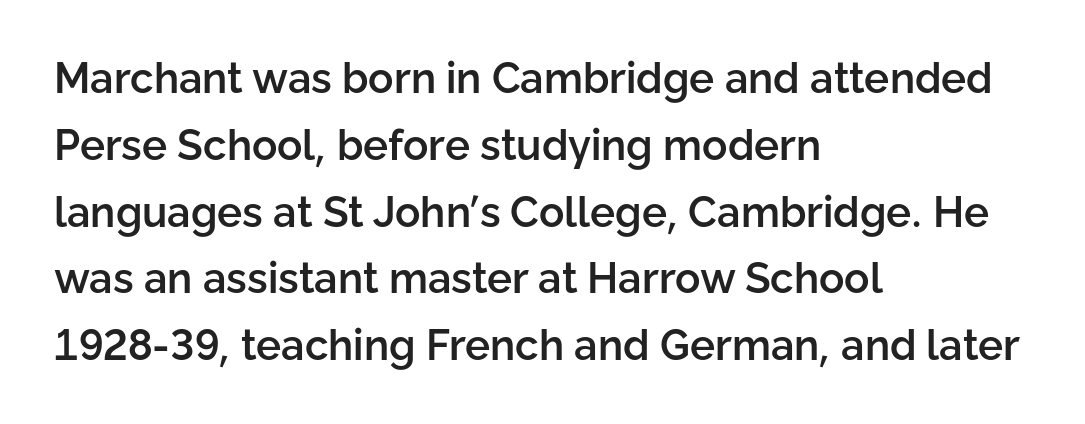
{"serif": "no", "italic": "no", "bold": "semi", "weight": "semibold", "width": "normal", "stroke_contrast": "low", "x_height": "medium", "monospaced": "no", "underline": "no", "align": "left", "line_spacing": "normal", "line_spacing_ratio": 1.59, "letter_spacing": "normal", "letter_spacing_em": 0.0, "glyph_px": 42}
